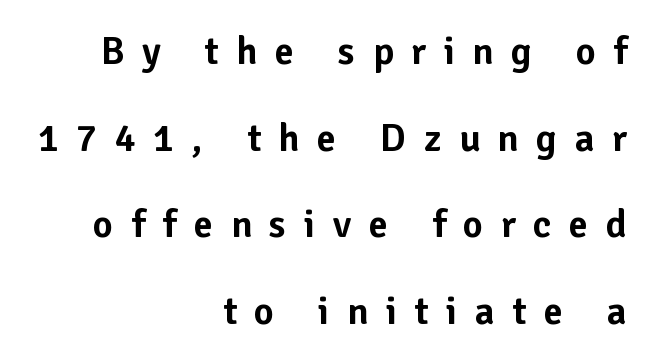
{"serif": "no", "italic": "no", "width": "normal", "stroke_contrast": "low", "x_height": "medium", "monospaced": "no", "underline": "no", "align": "right", "line_spacing": "loose", "line_spacing_ratio": 2.22, "letter_spacing": "wide", "letter_spacing_em": 0.45, "glyph_px": 39}
